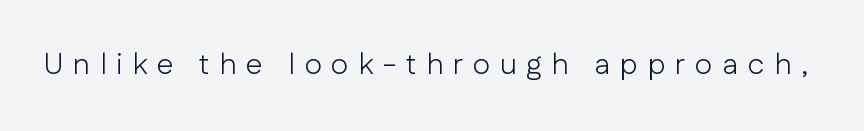
{"serif": "no", "italic": "no", "bold": "no", "weight": "light", "width": "normal", "stroke_contrast": "low", "x_height": "medium", "monospaced": "no", "underline": "no", "letter_spacing": "wide", "letter_spacing_em": 0.32, "glyph_px": 30}
